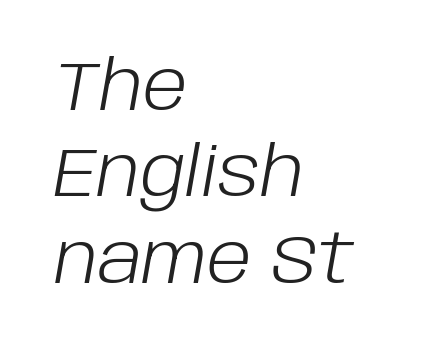
The image shows 68 px light type, italic (leaning right); set left-aligned, normal line spacing (1.27x), normal letter spacing, not underlined; low stroke contrast and a large x-height.
